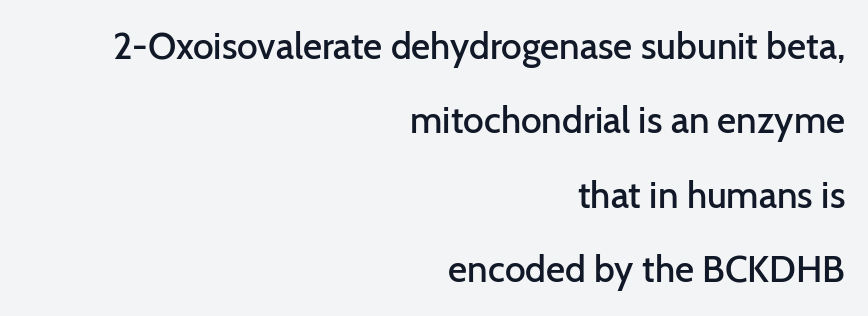
{"serif": "no", "italic": "no", "bold": "semi", "weight": "semibold", "width": "normal", "stroke_contrast": "low", "x_height": "medium", "monospaced": "no", "underline": "no", "align": "right", "line_spacing": "loose", "line_spacing_ratio": 2.01, "letter_spacing": "normal", "letter_spacing_em": 0.0, "glyph_px": 37}
